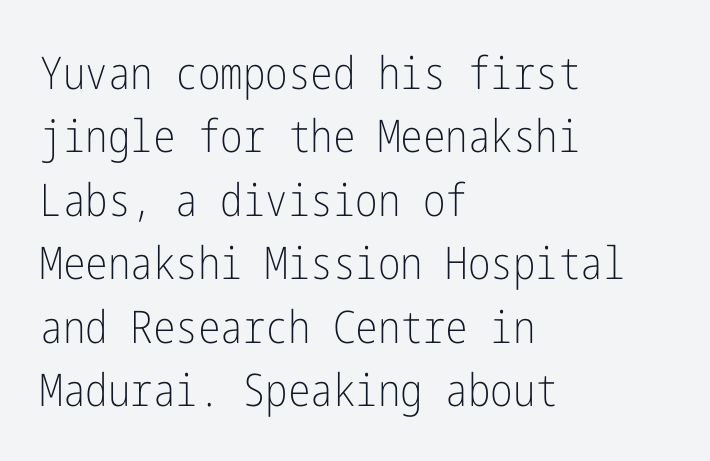
The image shows 45 px light, condensed sans-serif type, upright; set left-aligned, normal line spacing (1.41x), normal letter spacing, not underlined; low stroke contrast and a medium x-height.
